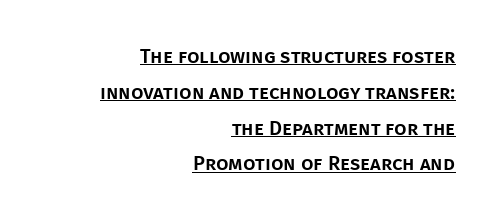
Q: Is the text italic (slanted)? A: No, it is upright.
Q: Is the text underlined? A: Yes.
Q: How is the paragraph aligned? A: Right-aligned.
Q: Is the spacing between letters normal or unusually wide? A: Normal.
